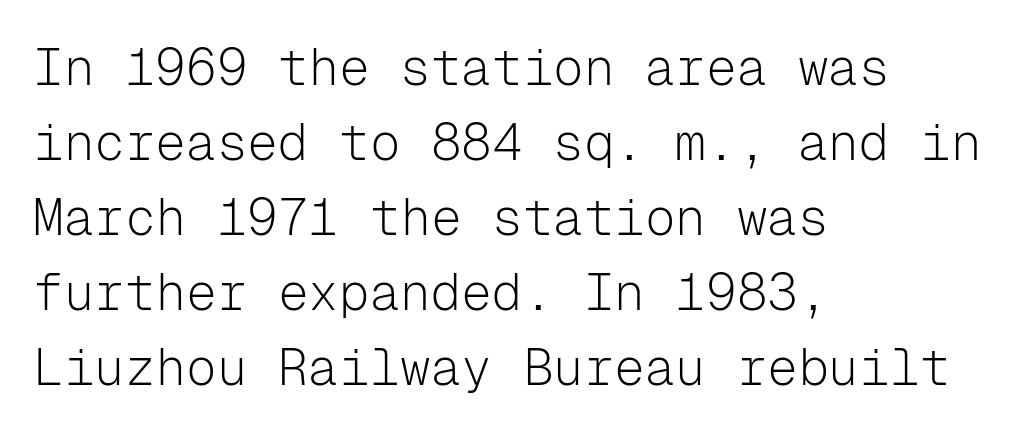
Q: Is the text bold? A: No.
Q: Is the text italic (slanted)? A: No, it is upright.
Q: Is the typeface a serif or a sans-serif typeface? A: Sans-serif.
Q: Is the text underlined? A: No.
Q: How is the paragraph aligned? A: Left-aligned.
Q: Is the spacing between letters normal or unusually wide? A: Normal.
Q: Is the spacing between lines tight, normal or loose? A: Normal.
Q: Width (condensed, normal, or wide)? A: Normal.
Q: Stroke contrast? A: Low.
Q: x-height? A: Medium.
Q: Monospaced? A: Yes.
